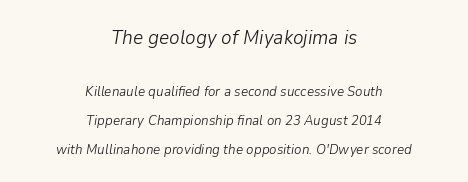
The image shows 20 px text type, italic (leaning right); set centered, loose line spacing (2.08x), normal letter spacing, not underlined; the first (top) block is 1.43x larger.
